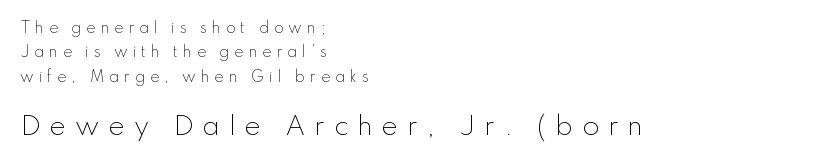
{"italic": "no", "bold": "no", "underline": "no", "align": "left", "line_spacing_ratio": 1.75, "letter_spacing": "wide", "letter_spacing_em": 0.35, "larger_block": "second", "size_ratio": 1.79, "glyph_px": 25}
